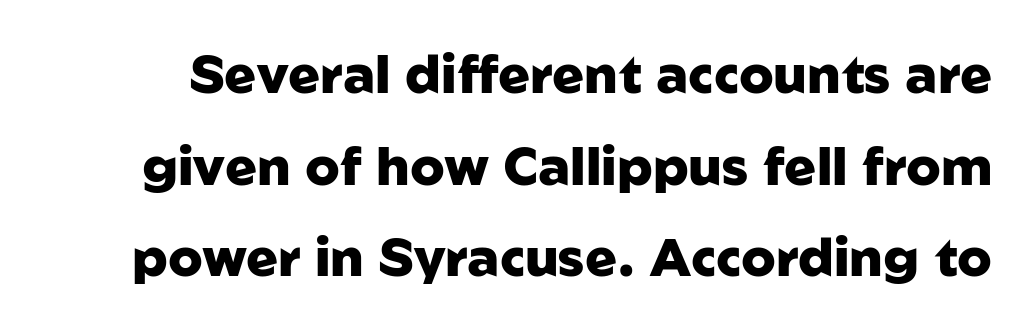
The image shows 53 px heavy sans-serif type, upright; set line spacing 1.73x, normal letter spacing, not underlined; low stroke contrast and a medium x-height.
